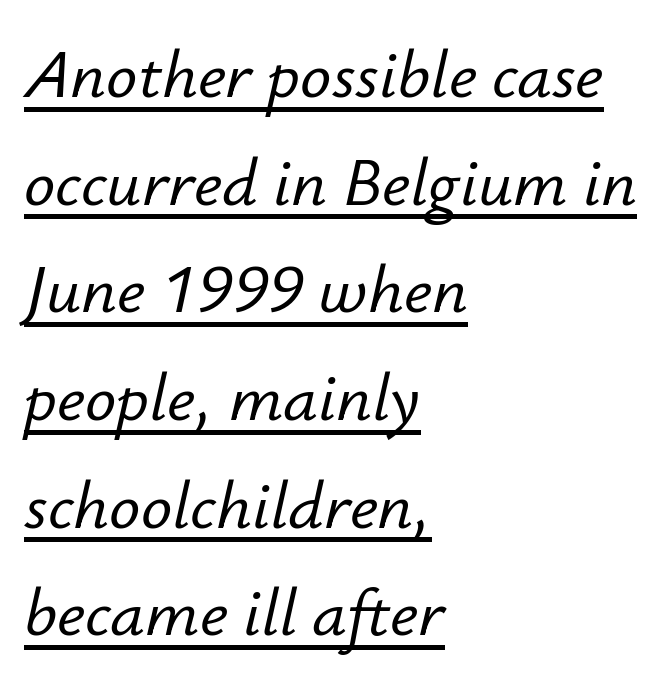
The gaps between neighbouring characters are ordinary and unremarkable. The rows are spaced the way most documents space them. Rendered with sloped, italic letterforms. Teacher's note: observe the even left margin — that is flush-left alignment. Compared with undecorated copy, this sample adds a rule below the words.
